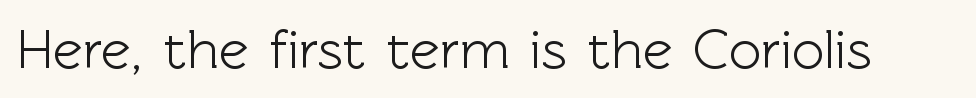
The image shows 56 px sans-serif type, upright; set normal letter spacing, not underlined; a medium x-height.
